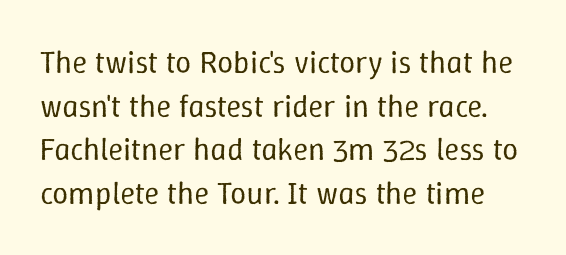
{"italic": "no", "bold": "no", "weight": "regular", "width": "normal", "stroke_contrast": "low", "x_height": "medium", "monospaced": "no", "underline": "no", "line_spacing": "normal", "line_spacing_ratio": 1.36, "letter_spacing": "normal", "letter_spacing_em": 0.0, "glyph_px": 32}
